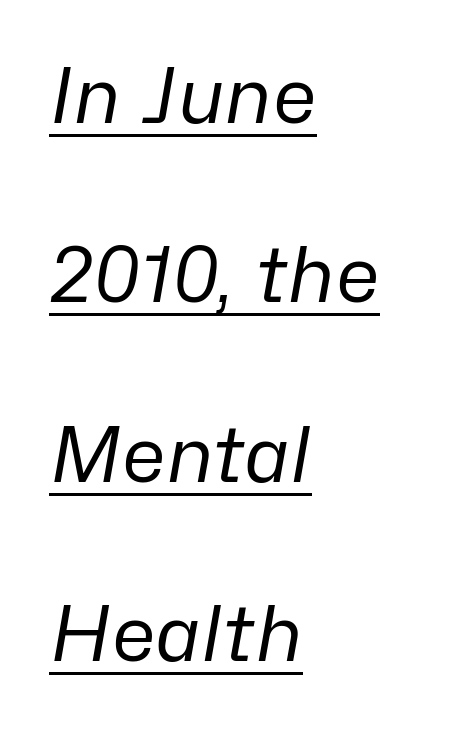
Q: Is the text bold? A: No.
Q: Is the text italic (slanted)? A: Yes, it leans right by about 10 degrees.
Q: Is the text underlined? A: Yes.
Q: How is the paragraph aligned? A: Left-aligned.
Q: Is the spacing between letters normal or unusually wide? A: Normal.
Q: Is the spacing between lines tight, normal or loose? A: Loose.
Q: Width (condensed, normal, or wide)? A: Normal.
Q: Stroke contrast? A: Low.
Q: x-height? A: Medium.
Q: Monospaced? A: No.
